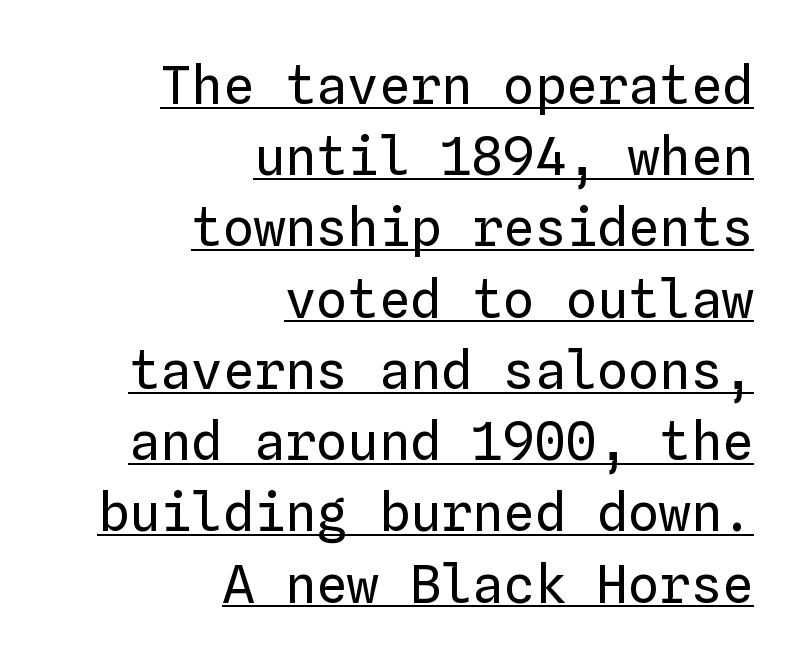
The image shows 52 px regular-weight type, upright, monospaced; set right-aligned, normal line spacing (1.37x), normal letter spacing, underlined; low stroke contrast and a medium x-height.
